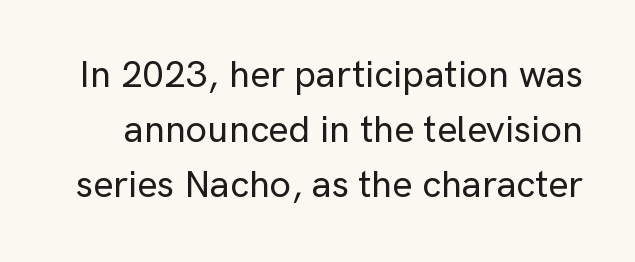
The image shows 38 px sans-serif type, upright; set normal line spacing (1.45x), normal letter spacing, not underlined; low stroke contrast and a medium x-height.
